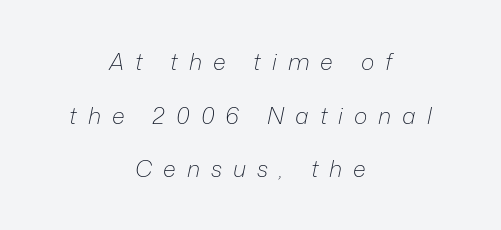
{"italic": "yes", "lean": "right", "slant_degrees": 12, "bold": "no", "underline": "no", "align": "center", "line_spacing": "loose", "line_spacing_ratio": 2.33, "letter_spacing": "wide", "letter_spacing_em": 0.48, "glyph_px": 23}
